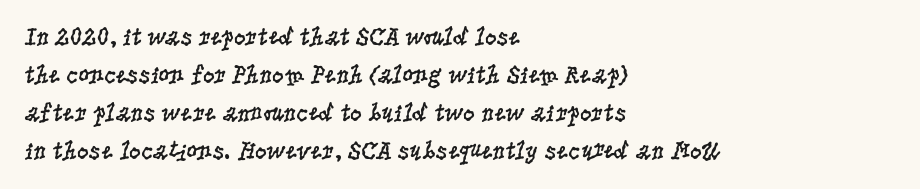
Q: Is the text bold? A: No.
Q: Is the text underlined? A: No.
Q: How is the paragraph aligned? A: Left-aligned.
Q: Is the spacing between letters normal or unusually wide? A: Normal.
Q: Is the spacing between lines tight, normal or loose? A: Normal.
